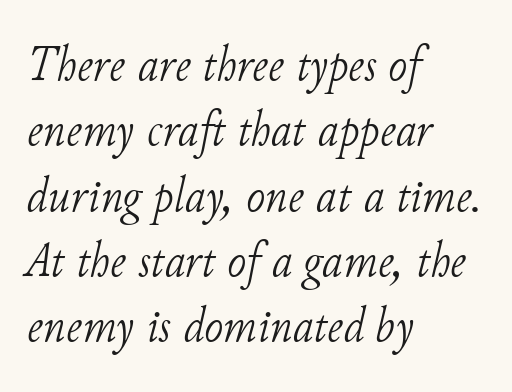
The image shows 51 px light serif type, italic (leaning right); set left-aligned, normal line spacing (1.28x), normal letter spacing, not underlined; low stroke contrast and a small x-height.
